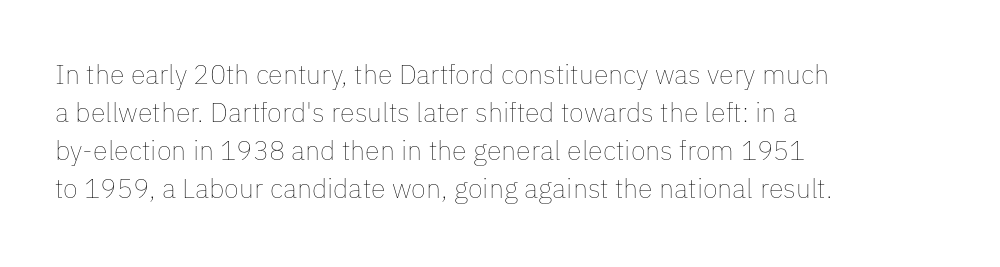
The image shows 27 px text type, upright; set left-aligned, normal line spacing (1.41x), normal letter spacing, not underlined.
